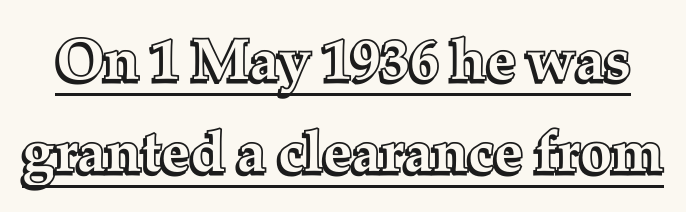
The rendering uses natural spacing where letterforms have individual widths. You can see a thin bar hugging the bottom of the glyphs. These lines were composed using upright roman letters. The lines sit at an ordinary, default distance from one another. The type is set solid horizontally, with unmodified tracking.
